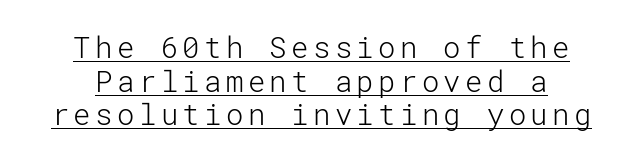
The image shows 29 px light sans-serif type, upright; set centered, line spacing 1.16x, underlined; low stroke contrast and a medium x-height.
